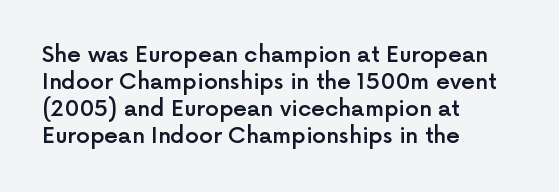
Q: Is the text bold? A: Semi-bold.
Q: Is the text italic (slanted)? A: No, it is upright.
Q: Is the text underlined? A: No.
Q: How is the paragraph aligned? A: Left-aligned.
Q: Is the spacing between letters normal or unusually wide? A: Normal.
